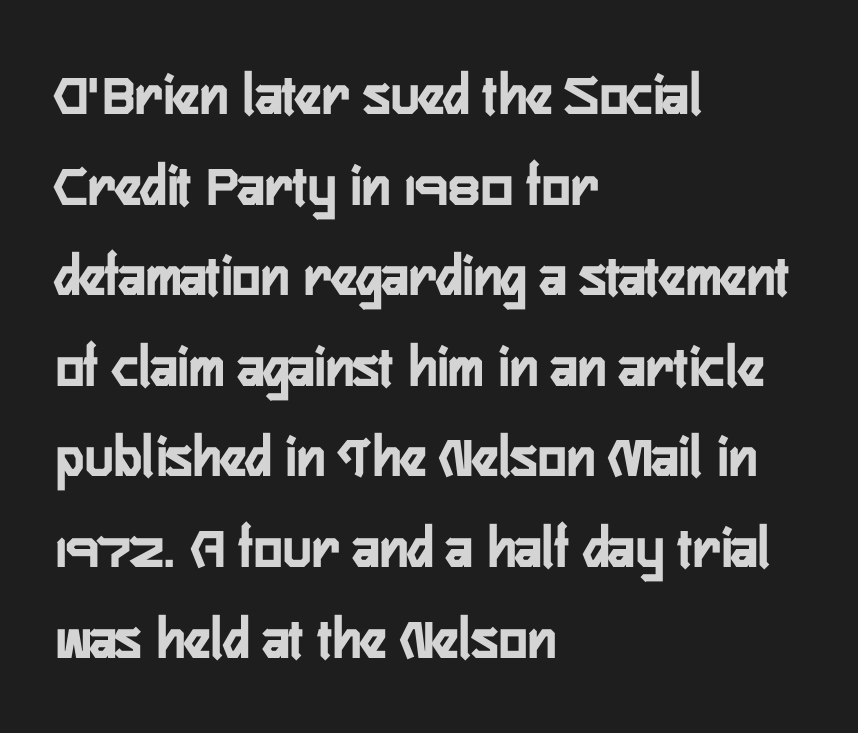
{"serif": "no", "italic": "no", "width": "condensed", "stroke_contrast": "low", "x_height": "medium", "monospaced": "no", "underline": "no", "align": "left", "line_spacing": "normal", "line_spacing_ratio": 1.51, "letter_spacing": "normal", "letter_spacing_em": 0.0, "glyph_px": 60}
